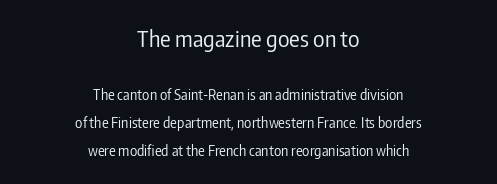
Q: Is the text bold? A: No.
Q: Is the text italic (slanted)? A: No, it is upright.
Q: Is the text underlined? A: No.
Q: How is the paragraph aligned? A: Centered.
Q: Is the spacing between letters normal or unusually wide? A: Normal.
Q: Is the spacing between lines tight, normal or loose? A: Loose.
Q: Which block of text is set in a larger size, the first (top) or the second (bottom)? A: The first (top) one.
